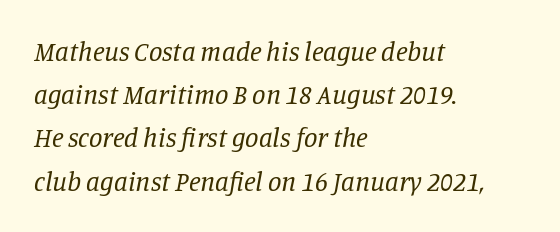
Q: Is the text bold? A: No.
Q: Is the text italic (slanted)? A: Yes, it leans right by about 11 degrees.
Q: Is the text underlined? A: No.
Q: How is the paragraph aligned? A: Left-aligned.
Q: Is the spacing between letters normal or unusually wide? A: Normal.
Q: Is the spacing between lines tight, normal or loose? A: Normal.
